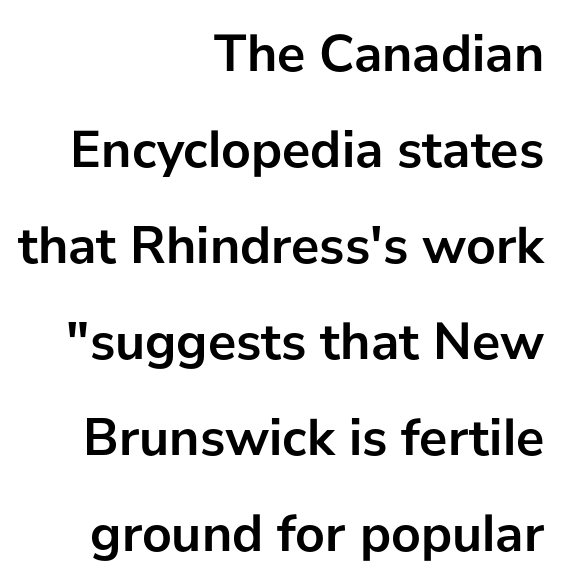
Q: Is the text bold? A: Yes.
Q: Is the text italic (slanted)? A: No, it is upright.
Q: Is the typeface a serif or a sans-serif typeface? A: Sans-serif.
Q: Is the text underlined? A: No.
Q: How is the paragraph aligned? A: Right-aligned.
Q: Is the spacing between letters normal or unusually wide? A: Normal.
Q: Width (condensed, normal, or wide)? A: Normal.
Q: Stroke contrast? A: Low.
Q: x-height? A: Medium.
Q: Monospaced? A: No.
